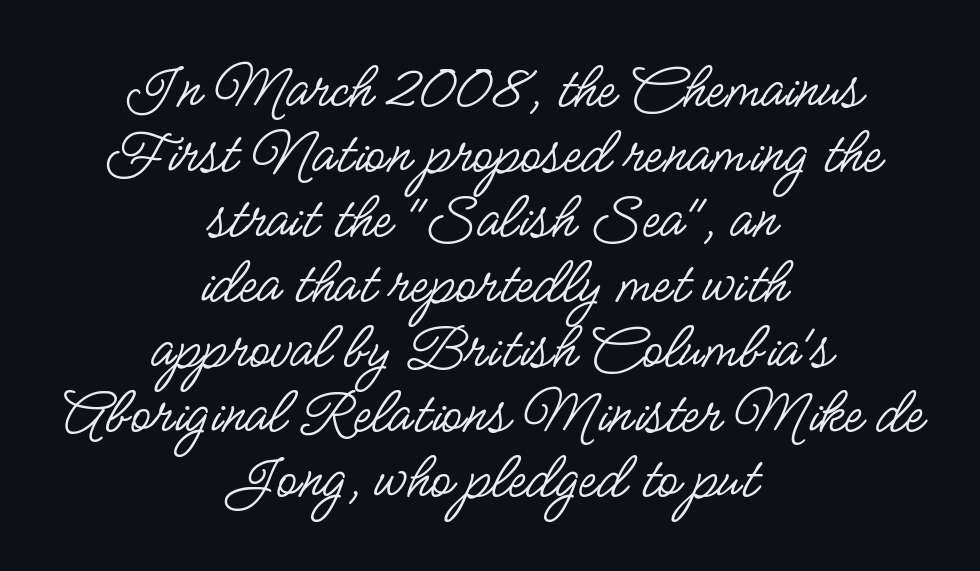
The image shows 67 px regular-weight, condensed sans-serif type; set centered, tight line spacing (0.97x), normal letter spacing, not underlined; low stroke contrast and a small x-height.
